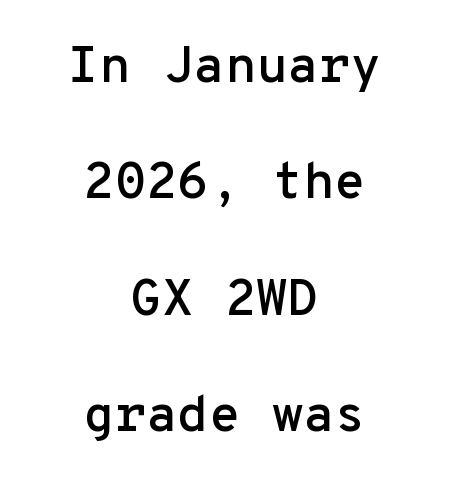
{"serif": "no", "italic": "no", "width": "normal", "stroke_contrast": "low", "x_height": "medium", "monospaced": "yes", "underline": "no", "align": "center", "line_spacing": "loose", "line_spacing_ratio": 2.28, "letter_spacing": "normal", "letter_spacing_em": 0.0, "glyph_px": 51}
